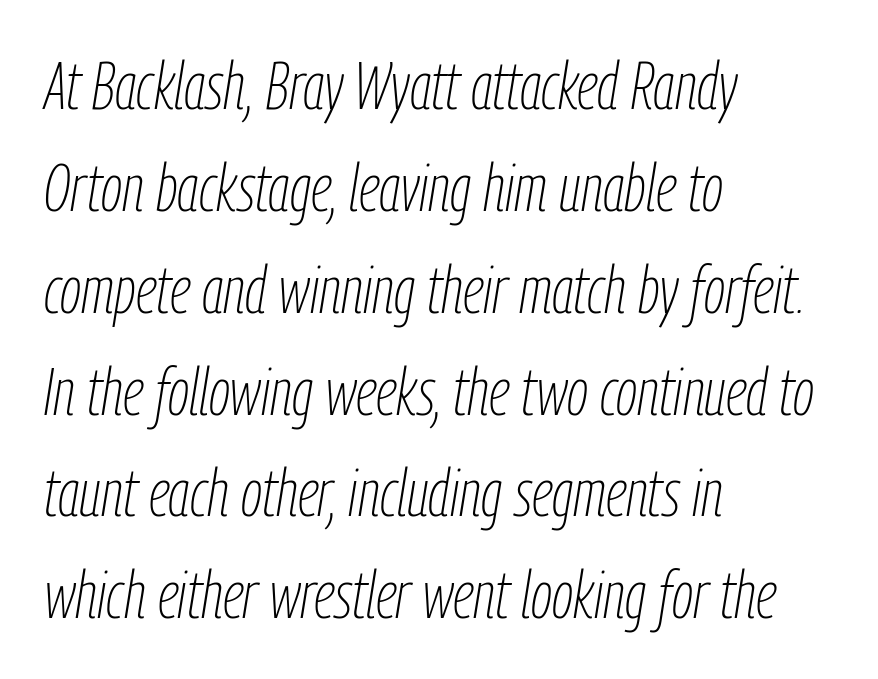
Q: Is the text bold? A: No.
Q: Is the text italic (slanted)? A: Yes, it leans right by about 9 degrees.
Q: Is the text underlined? A: No.
Q: How is the paragraph aligned? A: Left-aligned.
Q: Is the spacing between letters normal or unusually wide? A: Normal.
Q: Is the spacing between lines tight, normal or loose? A: Normal.
Q: Width (condensed, normal, or wide)? A: Condensed.
Q: Stroke contrast? A: Low.
Q: x-height? A: Medium.
Q: Monospaced? A: No.
